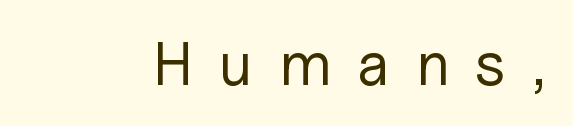
Unlike a traditional serif, this face leaves its strokes unadorned. The gaps between neighbouring characters are conspicuously large. The letters look calm and open, with moderate or lighter stems. Character widths vary here, with narrow letters taking less room than wide ones.
